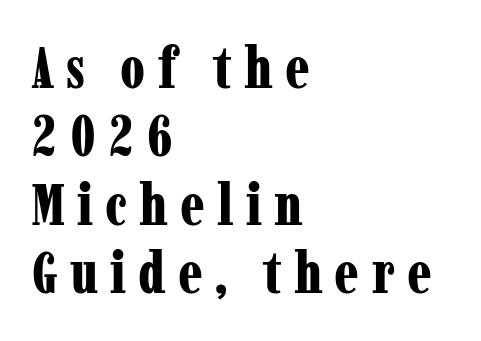
Heft: maximum for text — a bold. These lines have a slow, spaced-out rhythm from letter to letter. You could not count columns in this text — the font is proportionally spaced. The text was rendered using a seriffed face with decorative stroke endings.
